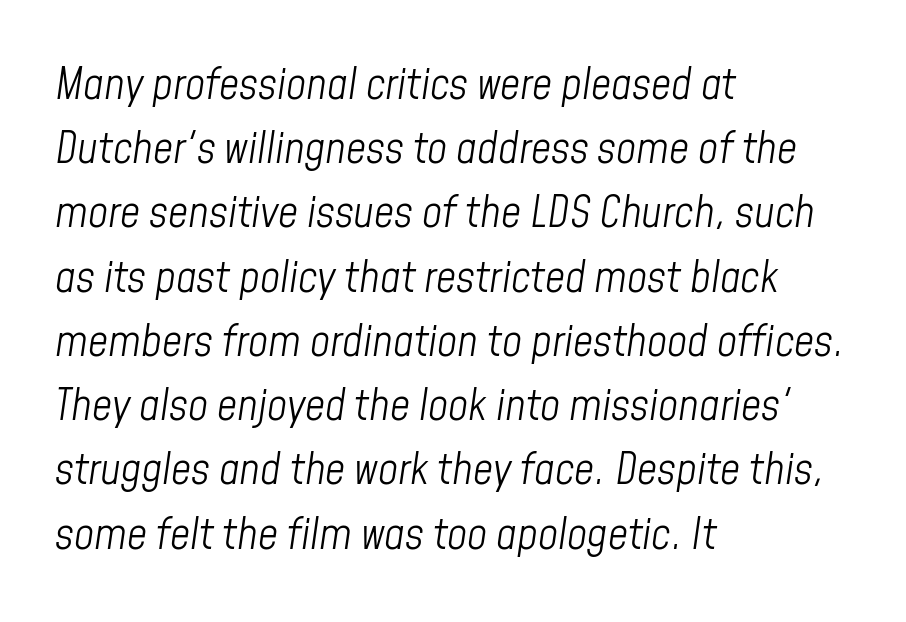
{"italic": "yes", "lean": "right", "slant_degrees": 8, "bold": "no", "weight": "light", "width": "condensed", "stroke_contrast": "low", "x_height": "medium", "monospaced": "no", "underline": "no", "align": "left", "line_spacing": "normal", "line_spacing_ratio": 1.46, "letter_spacing": "normal", "letter_spacing_em": 0.0, "glyph_px": 44}
